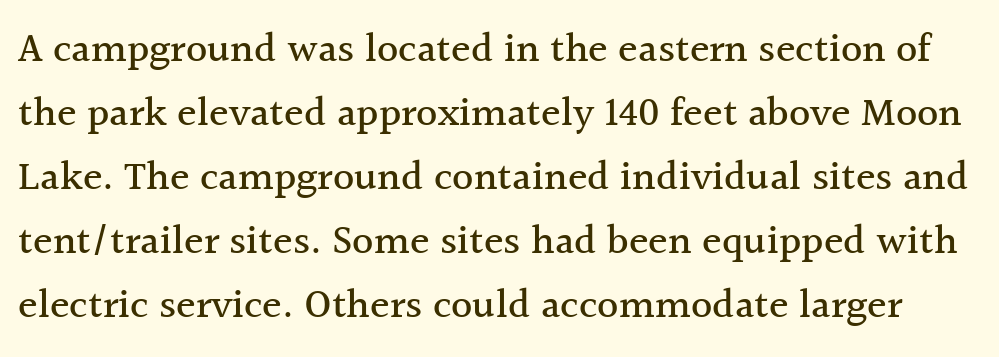
Q: Is the text italic (slanted)? A: No, it is upright.
Q: Is the typeface a serif or a sans-serif typeface? A: Serif.
Q: Is the text underlined? A: No.
Q: Is the spacing between letters normal or unusually wide? A: Normal.
Q: Is the spacing between lines tight, normal or loose? A: Normal.
Q: Width (condensed, normal, or wide)? A: Normal.
Q: x-height? A: Medium.
Q: Monospaced? A: No.
